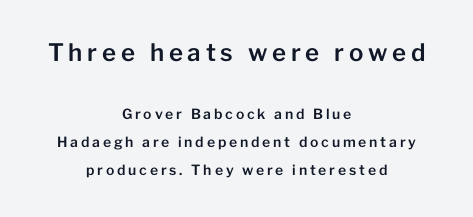
{"italic": "no", "underline": "no", "align": "center", "line_spacing": "loose", "line_spacing_ratio": 2.02, "letter_spacing": "wide", "letter_spacing_em": 0.2, "larger_block": "first", "size_ratio": 1.71, "glyph_px": 24}
